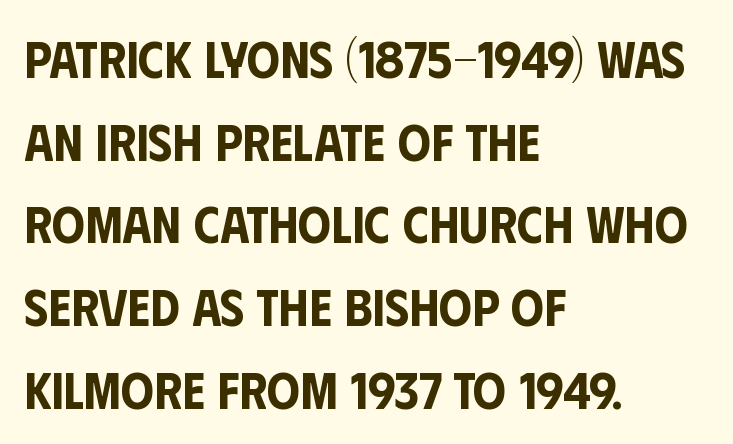
{"serif": "no", "italic": "no", "width": "condensed", "stroke_contrast": "low", "x_height": "large", "monospaced": "no", "underline": "no", "align": "left", "line_spacing": "normal", "line_spacing_ratio": 1.59, "letter_spacing": "normal", "letter_spacing_em": 0.0, "glyph_px": 52}
